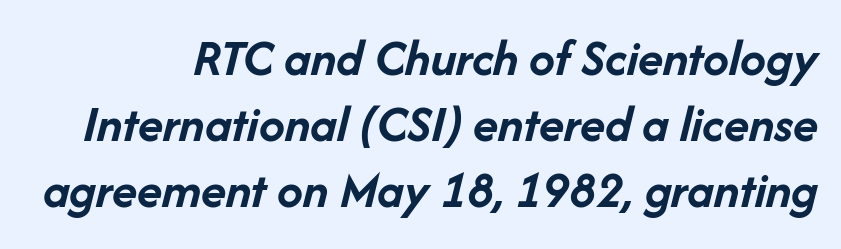
Each letter keeps its own natural width here, so spacing adapts to shape. Short note: letters normally spaced. Descender tails drop into unmarked territory. Successive baselines arrive at the customary interval. The passage shown leans; its letterforms are oblique.
